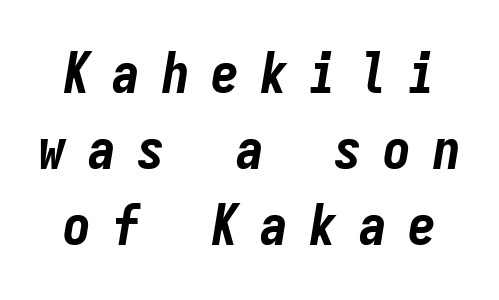
A typesetter would call this monospace, since all characters share one set width. Is the type slanted? Yes — the strokes lean at a clear angle. In terms of letterspacing, this is a distinctly airy, spread setting. Honestly, there is no underline to notice here at all. The characters look thick and weighty, a clear bold. The lines sit at an ordinary, default distance from one another.
